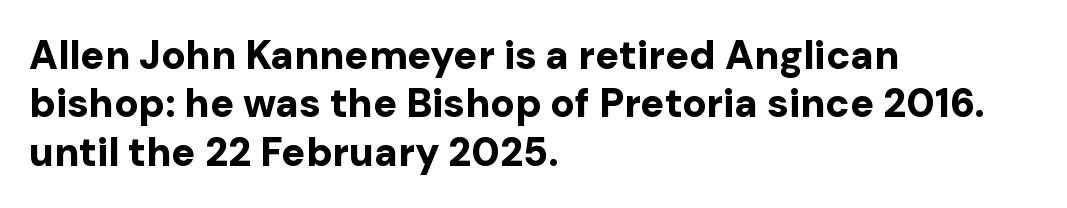
The image shows 40 px bold sans-serif type, upright; set left-aligned, line spacing 1.21x, normal letter spacing, not underlined; low stroke contrast and a medium x-height.
